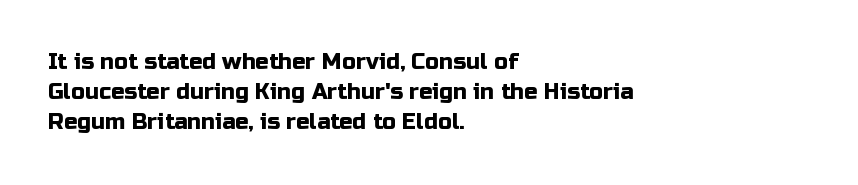
The lettering stays uniformly vertical, giving the passage a roman look. The text block is weighted toward the left margin, trailing off unevenly rightward. A typesetter would call this zero additional tracking. Evenly set lines give the paragraph a standard silhouette.
